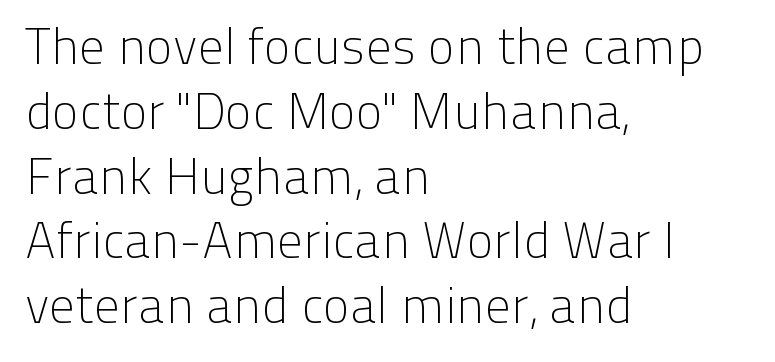
The image shows 51 px light sans-serif type, upright; set left-aligned, normal line spacing (1.27x), normal letter spacing, not underlined; low stroke contrast and a medium x-height.
